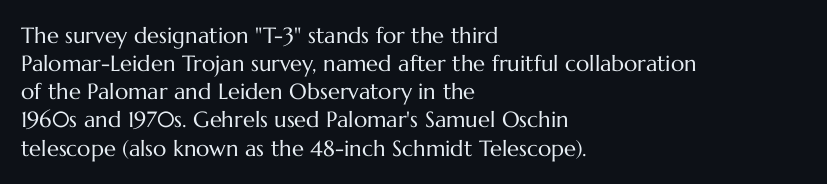
The image shows 22 px text type, upright; set left-aligned, normal line spacing (1.28x), normal letter spacing, not underlined.
